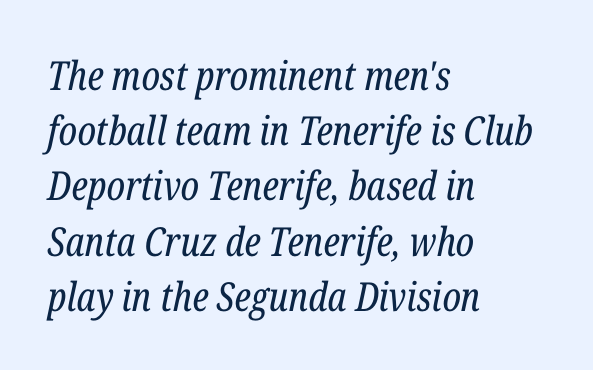
These lines sit exactly where default settings would place them. Bare-footed words on every line. Tracking value appears to be zero — textbook default spacing. A student would call this left alignment; a typographer would say flush left, rag right. Would a proofreader flag this as italicized? Yes. Stroke terminals: seriffed.
